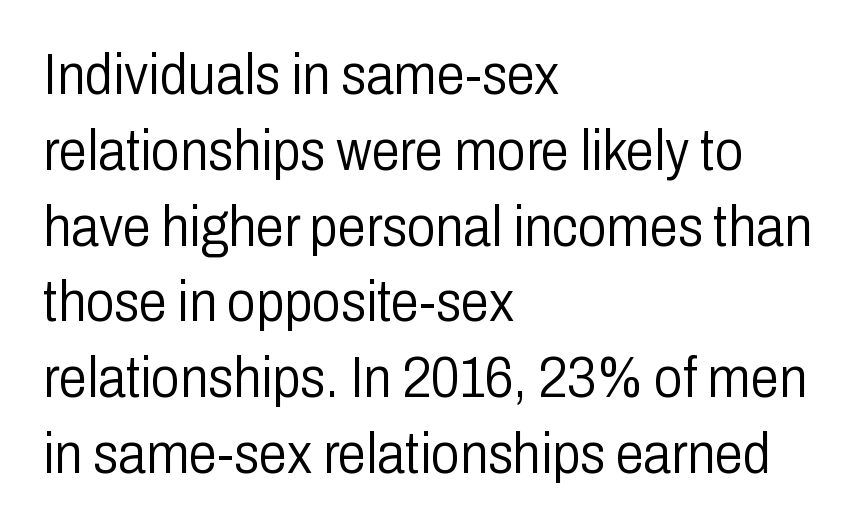
The image shows 57 px light, condensed sans-serif type, upright; set left-aligned, normal line spacing (1.33x), normal letter spacing, not underlined; low stroke contrast and a medium x-height.
